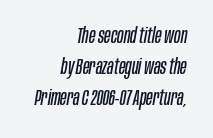
{"italic": "yes", "lean": "right", "slant_degrees": 10, "bold": "no", "underline": "no", "align": "right", "line_spacing": "normal", "line_spacing_ratio": 1.48, "letter_spacing": "normal", "letter_spacing_em": 0.0, "glyph_px": 21}
